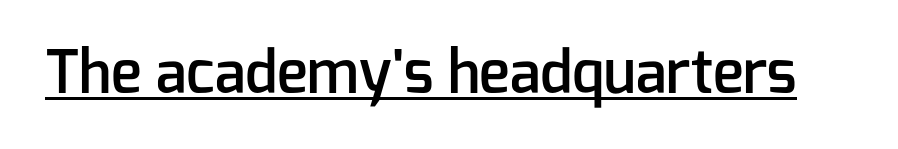
Q: Is the text bold? A: Semi-bold.
Q: Is the text italic (slanted)? A: No, it is upright.
Q: Is the typeface a serif or a sans-serif typeface? A: Sans-serif.
Q: Is the text underlined? A: Yes.
Q: Is the spacing between letters normal or unusually wide? A: Normal.
Q: Width (condensed, normal, or wide)? A: Normal.
Q: Stroke contrast? A: Low.
Q: x-height? A: Medium.
Q: Monospaced? A: No.
